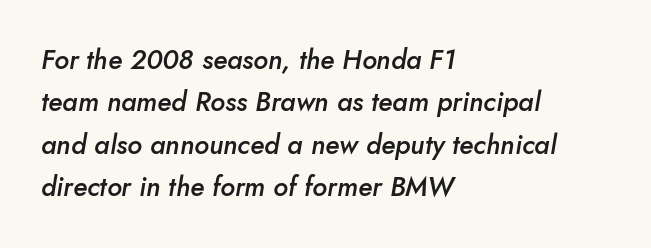
The image shows 27 px text type, italic (leaning right); set left-aligned, normal line spacing (1.57x), normal letter spacing, not underlined.
